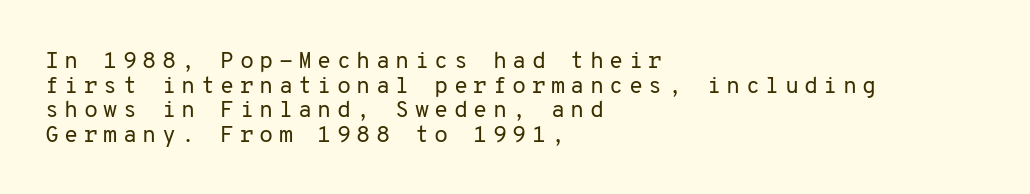
The space directly below the letters is spotless. Tracking here is generous; glyphs stand well apart from one another. Does the copy run flush right? No — it runs flush left. In terms of leading, this rendering errs on the cramped side.
